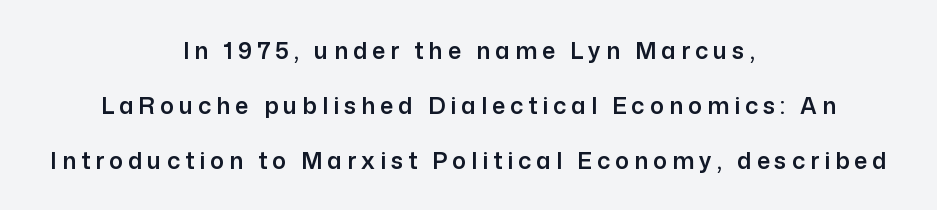
Q: Is the text italic (slanted)? A: No, it is upright.
Q: Is the text underlined? A: No.
Q: How is the paragraph aligned? A: Centered.
Q: Is the spacing between letters normal or unusually wide? A: Unusually wide.
Q: Is the spacing between lines tight, normal or loose? A: Loose.
